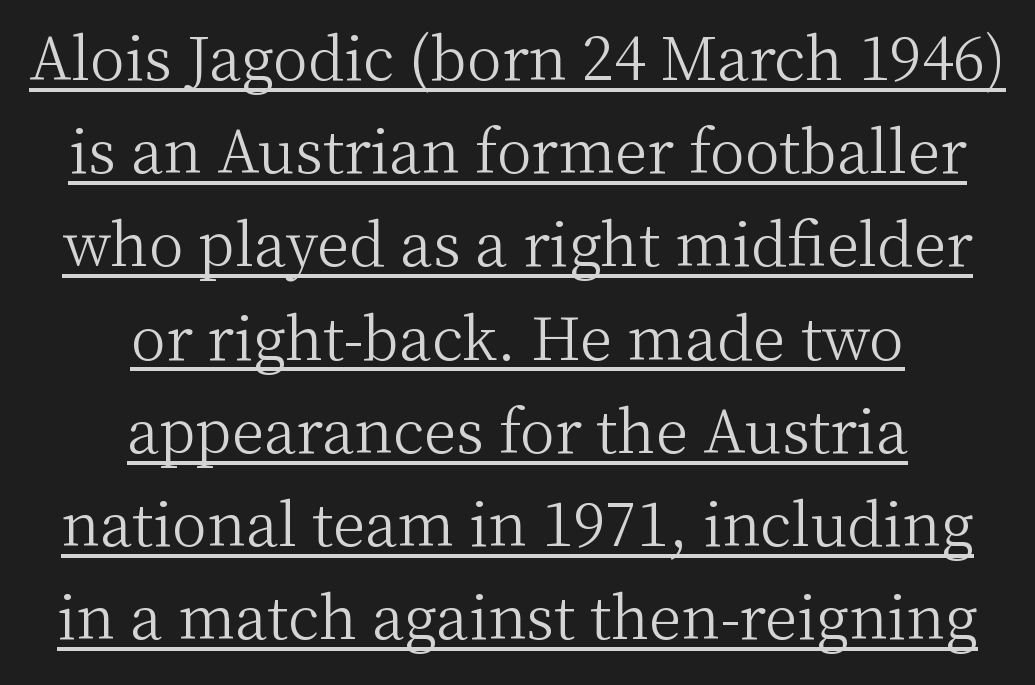
Character widths vary here, with narrow letters taking less room than wide ones. Weight: regular or lighter. This sample is center-justified, so both line endings float freely. Tall strokes in this sample are plumb rather than angled. The words here are underlined.
